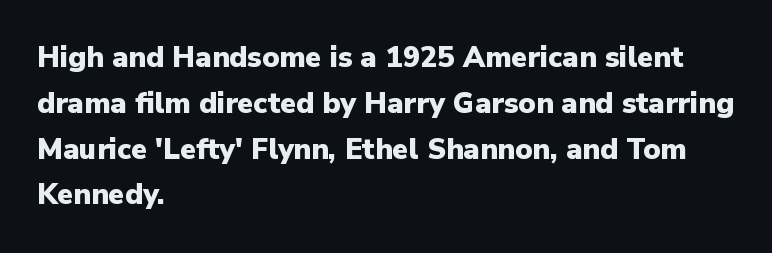
The image shows 29 px heavy sans-serif type, upright; set left-aligned, normal line spacing (1.58x), normal letter spacing, not underlined; low stroke contrast and a medium x-height.
